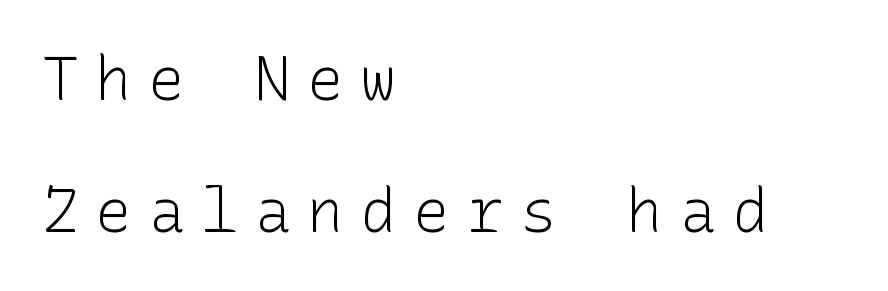
Type without underlining. Nope, no serifs anywhere on these letters. One glance says open: line gaps are wider than usual. The face used here is rendered with a markedly widened letterfit. Counters stay open thanks to moderate or lighter strokes. Italic? Not at all — the glyphs are vertical.
